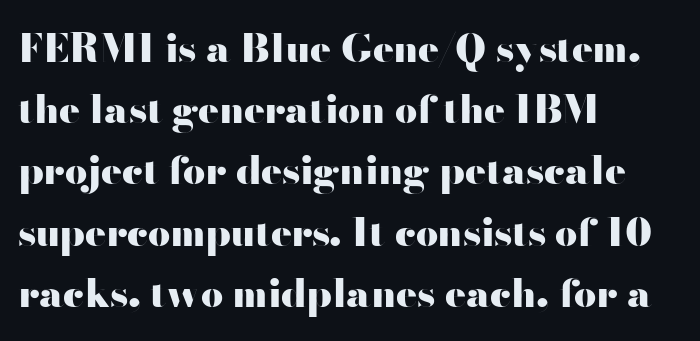
{"serif": "no", "italic": "no", "bold": "yes", "weight": "heavy", "width": "wide", "stroke_contrast": "high", "x_height": "small", "monospaced": "no", "underline": "no", "align": "left", "line_spacing": "normal", "line_spacing_ratio": 1.57, "letter_spacing": "normal", "letter_spacing_em": 0.0, "glyph_px": 39}
